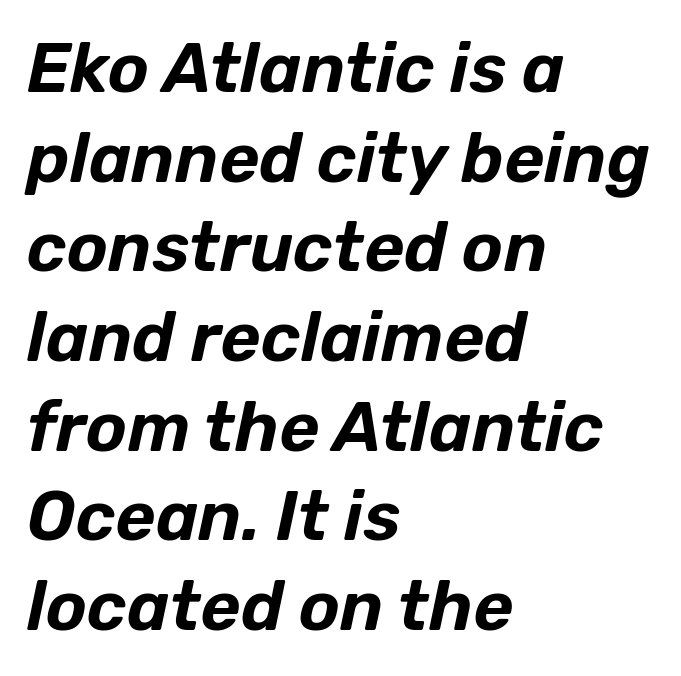
{"italic": "yes", "lean": "right", "slant_degrees": 12, "width": "normal", "stroke_contrast": "low", "x_height": "medium", "monospaced": "no", "underline": "no", "align": "left", "line_spacing": "normal", "line_spacing_ratio": 1.3, "letter_spacing": "normal", "letter_spacing_em": 0.0, "glyph_px": 69}
